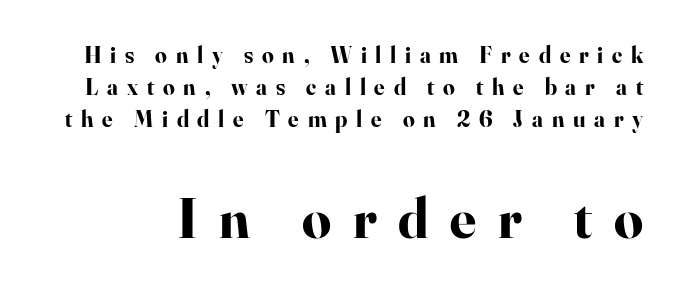
The image shows 57 px bold serif type, upright; set normal line spacing (1.4x), unusually wide letter spacing (+0.38 em), not underlined; the second (bottom) block is 2.48x larger; high stroke contrast and a small x-height.
